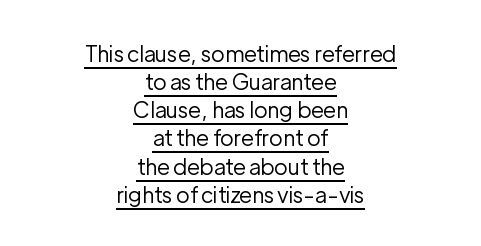
{"italic": "no", "bold": "no", "underline": "yes", "align": "center", "line_spacing": "normal", "line_spacing_ratio": 1.28, "letter_spacing": "normal", "letter_spacing_em": 0.0, "glyph_px": 22}
